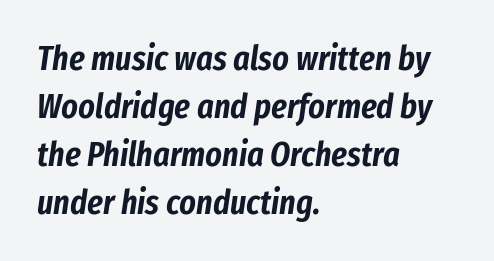
The image shows 35 px condensed type, italic (leaning right); set left-aligned, normal line spacing (1.37x), normal letter spacing, not underlined; low stroke contrast and a medium x-height.
